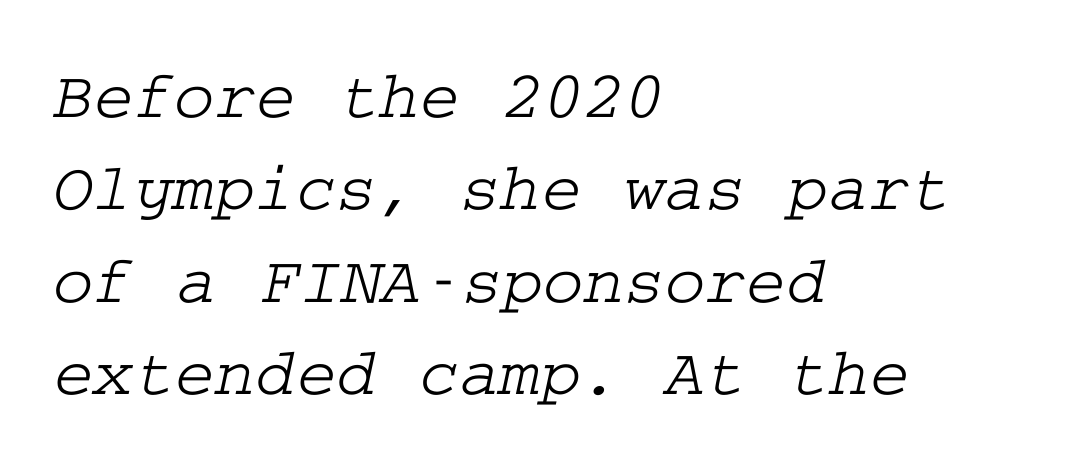
Q: Is the typeface a serif or a sans-serif typeface? A: Serif.
Q: Is the text underlined? A: No.
Q: How is the paragraph aligned? A: Left-aligned.
Q: Is the spacing between letters normal or unusually wide? A: Normal.
Q: Is the spacing between lines tight, normal or loose? A: Normal.
Q: Width (condensed, normal, or wide)? A: Wide.
Q: Stroke contrast? A: Low.
Q: x-height? A: Medium.
